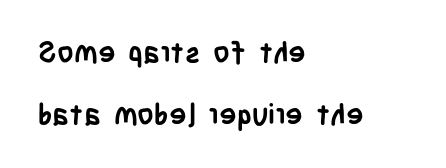
{"serif": "no", "italic": "no", "bold": "yes", "weight": "semibold", "width": "condensed", "stroke_contrast": "low", "x_height": "large", "monospaced": "no", "underline": "no", "align": "left", "line_spacing": "loose", "line_spacing_ratio": 2.13, "letter_spacing": "normal", "letter_spacing_em": 0.0, "glyph_px": 29}
